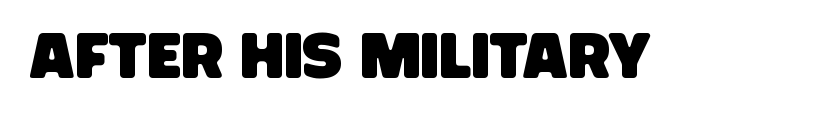
Q: Is the typeface a serif or a sans-serif typeface? A: Sans-serif.
Q: Is the text underlined? A: No.
Q: Is the spacing between letters normal or unusually wide? A: Normal.
Q: Width (condensed, normal, or wide)? A: Condensed.
Q: Stroke contrast? A: Low.
Q: x-height? A: Large.
Q: Monospaced? A: No.
